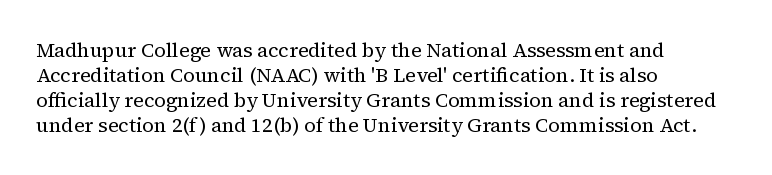
Q: Is the text bold? A: No.
Q: Is the text italic (slanted)? A: No, it is upright.
Q: Is the text underlined? A: No.
Q: How is the paragraph aligned? A: Left-aligned.
Q: Is the spacing between letters normal or unusually wide? A: Normal.
Q: Is the spacing between lines tight, normal or loose? A: Normal.
